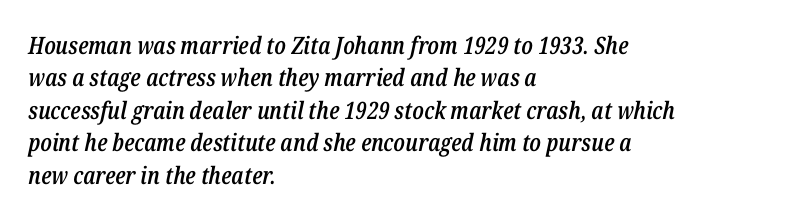
The image shows 24 px text type, italic (leaning right); set left-aligned, normal line spacing (1.35x), normal letter spacing, not underlined.
